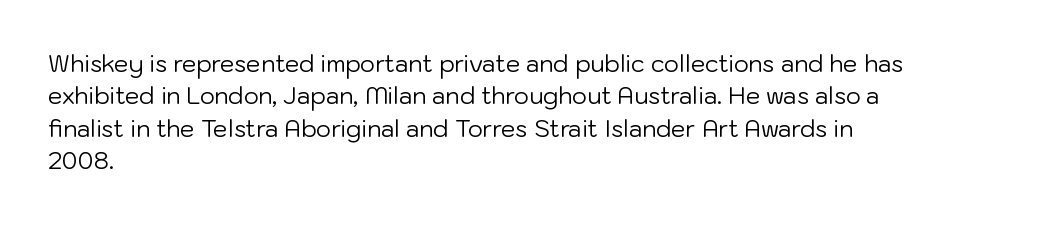
The tracking reads as untouched default to a designer's eye. Layout note: lines flush left. Students, observe: this is what conventionally led text looks like. Underline: absent.
